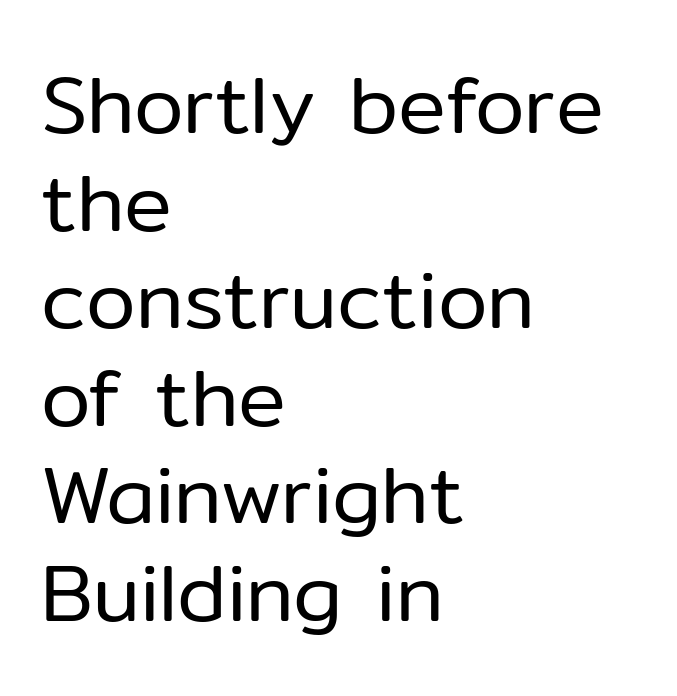
The image shows 80 px regular-weight sans-serif type, upright; set left-aligned, line spacing 1.22x, normal letter spacing, not underlined; low stroke contrast and a medium x-height.
